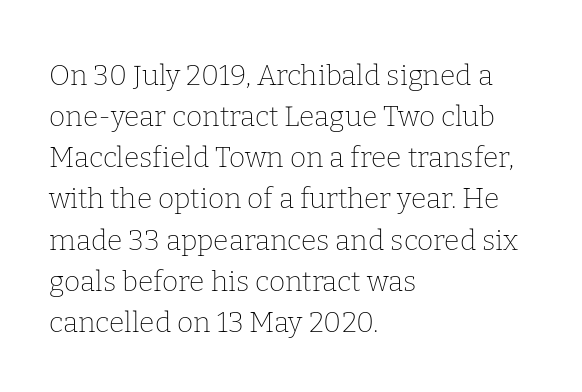
Q: Is the text bold? A: No.
Q: Is the text italic (slanted)? A: No, it is upright.
Q: Is the typeface a serif or a sans-serif typeface? A: Serif.
Q: Is the text underlined? A: No.
Q: How is the paragraph aligned? A: Left-aligned.
Q: Is the spacing between letters normal or unusually wide? A: Normal.
Q: Is the spacing between lines tight, normal or loose? A: Normal.
Q: Width (condensed, normal, or wide)? A: Normal.
Q: Stroke contrast? A: Low.
Q: x-height? A: Medium.
Q: Monospaced? A: No.
